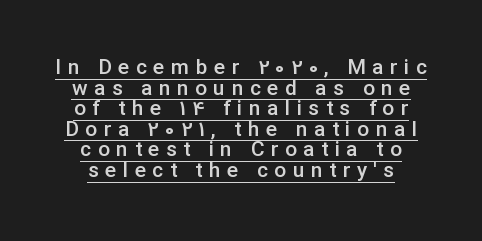
{"italic": "no", "bold": "semi", "underline": "yes", "align": "center", "line_spacing": "tight", "line_spacing_ratio": 0.98, "letter_spacing": "wide", "letter_spacing_em": 0.31, "glyph_px": 21}
